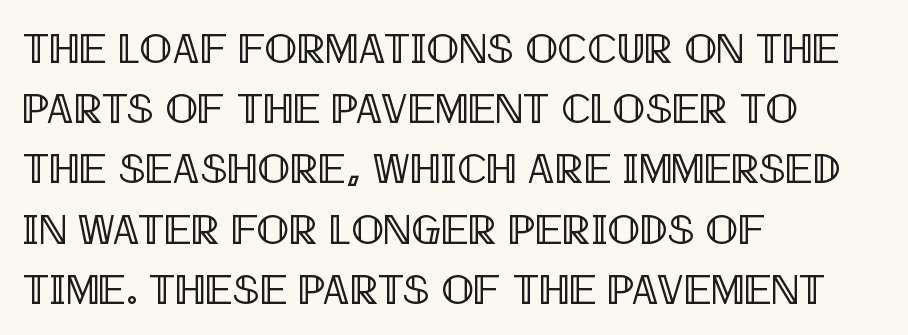
The passage shown is typed in a proportional face where columns would drift. Glyph-to-glyph distance matches everyday printed text. These lines are set flush left with a ragged right edge. Regular leading. Rule under the text: the space is simply empty. The letters stand straight up with perfectly vertical stems.
